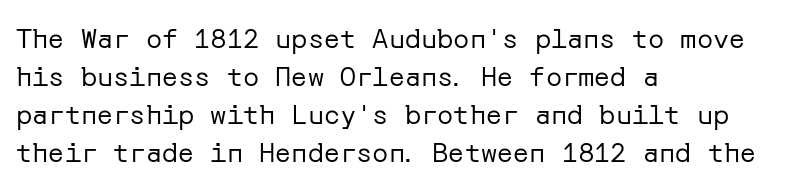
The designer left line spacing at the default. A classic flush-left, rag-right setting is used for this passage. The font sits on the lighter half of the weight spectrum, regular included. The letters stand straight up with perfectly vertical stems. No word sits above an underline.
